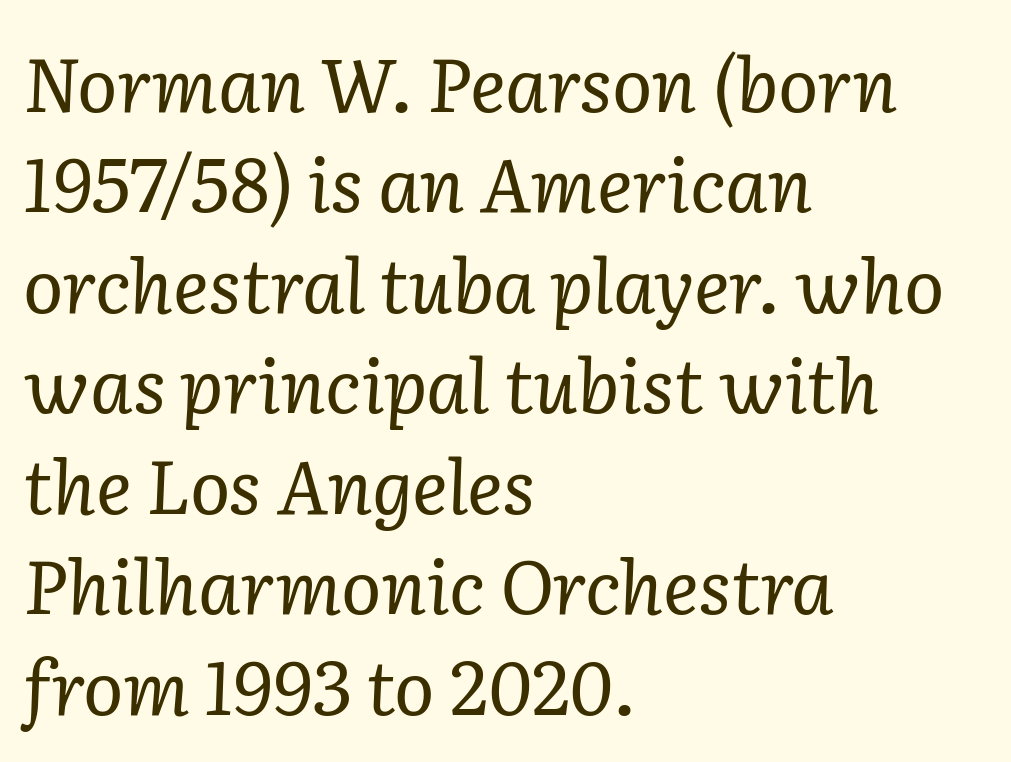
{"serif": "yes", "italic": "yes", "lean": "right", "slant_degrees": 2, "bold": "no", "weight": "regular", "width": "normal", "stroke_contrast": "low", "x_height": "medium", "monospaced": "no", "underline": "no", "align": "left", "line_spacing": "normal", "line_spacing_ratio": 1.34, "letter_spacing": "normal", "letter_spacing_em": 0.0, "glyph_px": 75}
